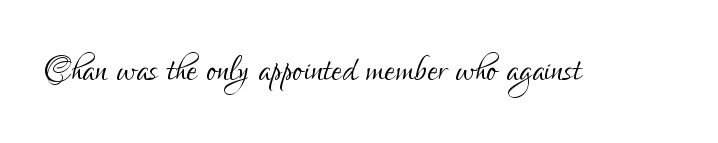
The image shows 48 px light, condensed sans-serif type; set normal letter spacing, not underlined; low stroke contrast and a small x-height.
